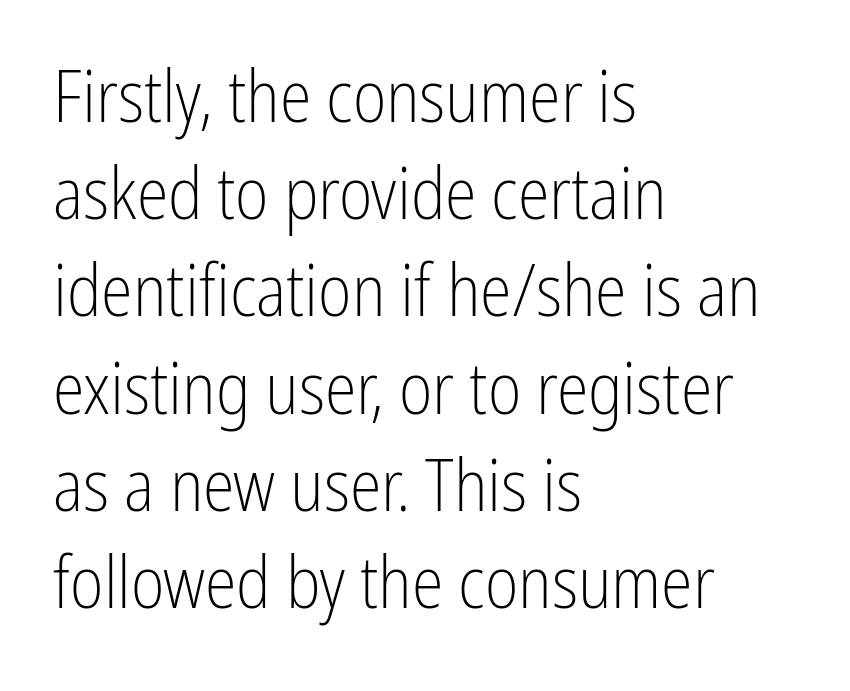
{"serif": "no", "italic": "no", "bold": "no", "weight": "light", "width": "condensed", "stroke_contrast": "low", "x_height": "medium", "monospaced": "no", "underline": "no", "align": "left", "line_spacing": "normal", "line_spacing_ratio": 1.35, "letter_spacing": "normal", "letter_spacing_em": 0.0, "glyph_px": 72}
